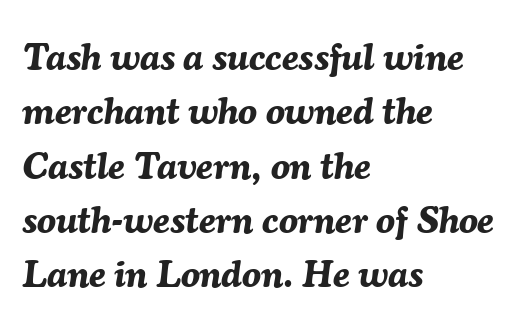
The image shows 38 px bold type, italic (leaning right); set left-aligned, normal line spacing (1.43x), normal letter spacing, not underlined; medium stroke contrast and a medium x-height.
